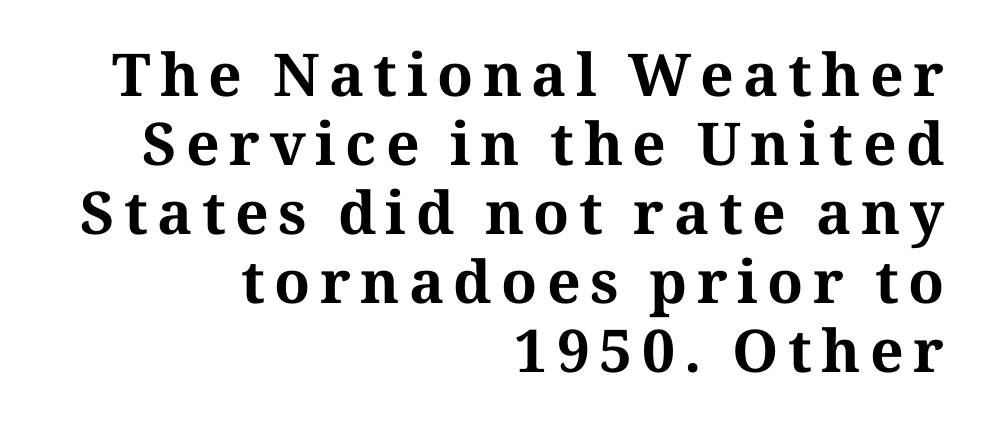
Note the varied advance widths — an 'i' is clearly narrower than an 'm'. A full-strength bold gives these letters their thick strokes. The text was rendered using a seriffed face with decorative stroke endings. Style check: upright. The space beneath each line is pristine and unruled. A flush-right, rag-left setting is used for this passage.
